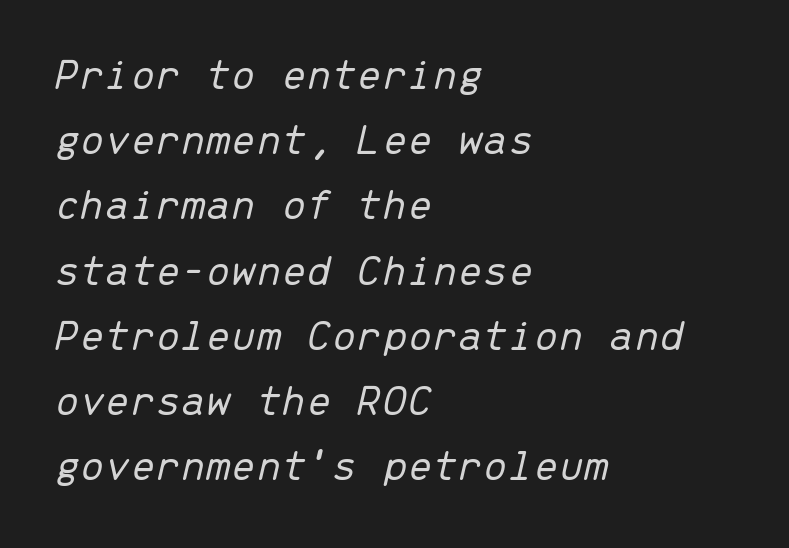
The image shows 45 px light type, italic (leaning right), monospaced; set left-aligned, normal line spacing (1.45x), normal letter spacing, not underlined; low stroke contrast and a medium x-height.
